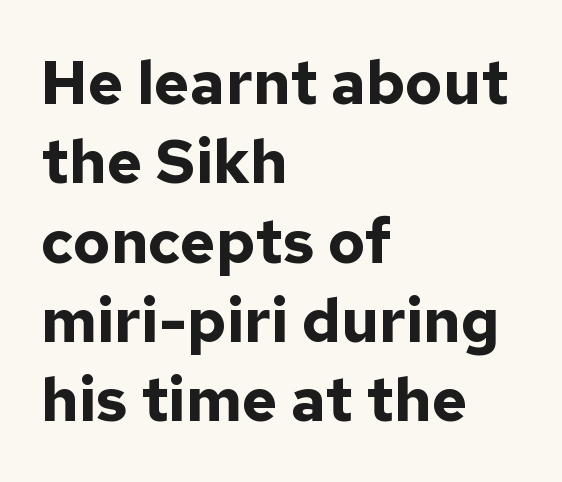
Q: Is the text bold? A: Yes.
Q: Is the text italic (slanted)? A: No, it is upright.
Q: Is the typeface a serif or a sans-serif typeface? A: Sans-serif.
Q: Is the text underlined? A: No.
Q: How is the paragraph aligned? A: Left-aligned.
Q: Is the spacing between letters normal or unusually wide? A: Normal.
Q: Is the spacing between lines tight, normal or loose? A: Normal.
Q: Width (condensed, normal, or wide)? A: Normal.
Q: Stroke contrast? A: Low.
Q: x-height? A: Medium.
Q: Monospaced? A: No.
